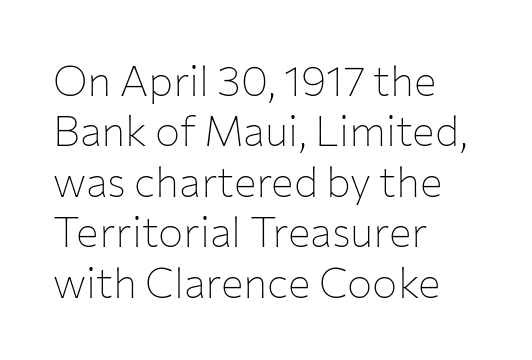
{"serif": "no", "italic": "no", "bold": "no", "weight": "thin", "width": "normal", "stroke_contrast": "low", "x_height": "medium", "monospaced": "no", "underline": "no", "align": "left", "line_spacing_ratio": 1.2, "letter_spacing": "normal", "letter_spacing_em": 0.0, "glyph_px": 42}
